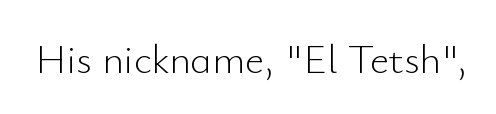
Every character sits straight up, as roman type does. Spacing verdict: proportional, widths tailored to each character. Standard letterfit; no display-style spreading of the glyphs. Ink coverage per letter is moderate at most. The words here are not underlined. No feet cap the strokes, marking this as sans-serif type.
